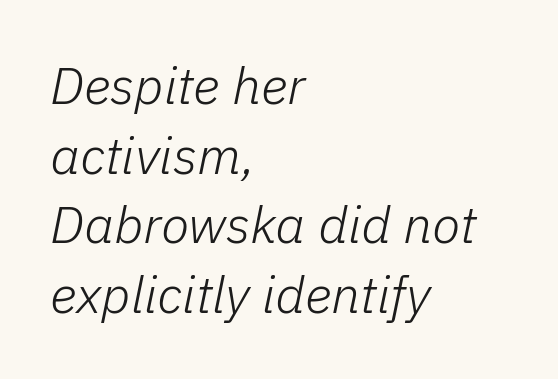
The image shows 52 px light type, italic (leaning right); set left-aligned, normal line spacing (1.34x), normal letter spacing, not underlined; low stroke contrast and a medium x-height.
